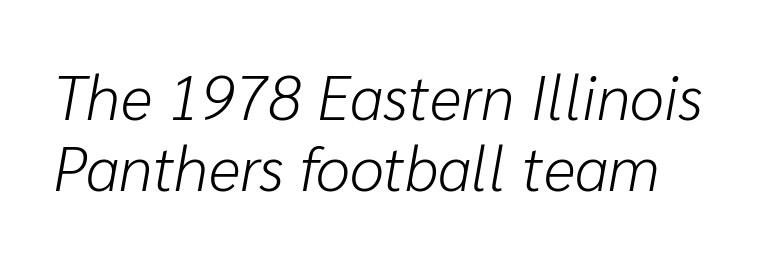
Stem width sits at or under what a default text font uses. Every row of glyphs begins at an identical x-position on the left. Quick note: italic. What's the leading like? Squeezed, with rows nearly overlapping. Is this a fixed-width face? No — the glyphs have proportional, varying widths. Any mark beneath the type? The region is blank.
